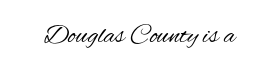
Q: Is the text bold? A: No.
Q: Is the text italic (slanted)? A: Yes.
Q: Is the text underlined? A: No.
Q: Is the spacing between letters normal or unusually wide? A: Normal.
